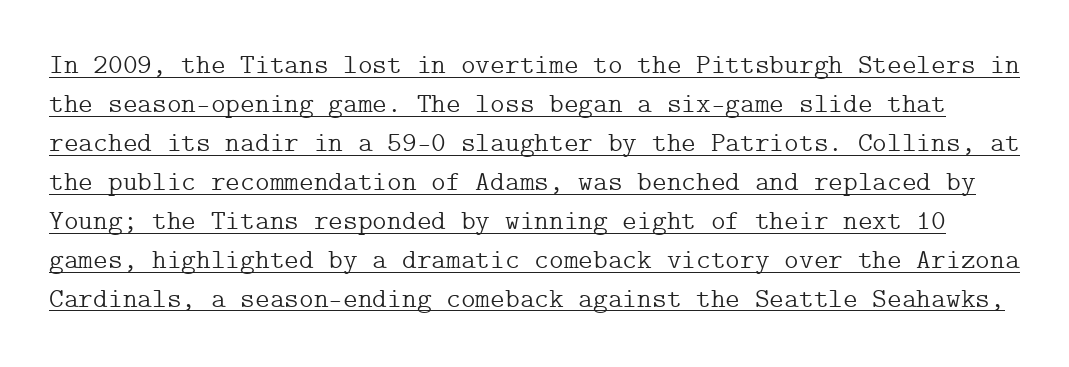
The image shows 28 px light serif type, upright; set normal line spacing (1.39x), normal letter spacing, underlined; low stroke contrast and a medium x-height.
